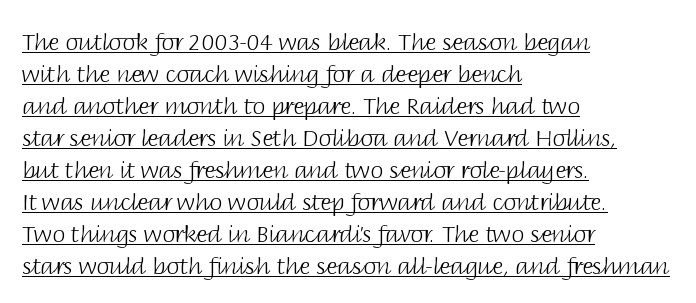
Letters have the restrained weight of plain body copy at most. A typesetter would call this zero additional tracking. Emphasis is given by a line drawn under the lettering. The passage is arranged the way most books set body copy — flush left.
